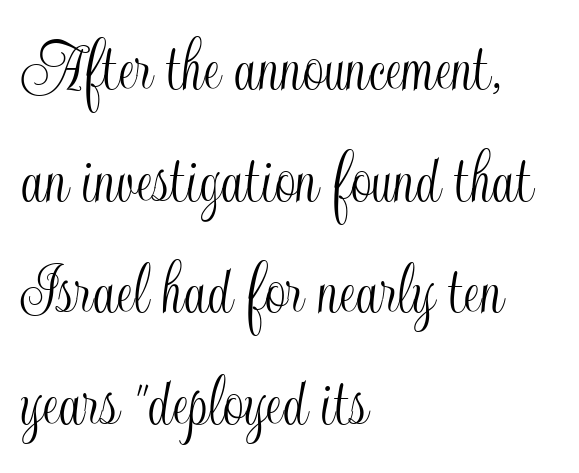
Each word holds together tightly as a unit, with standard inter-letter gaps. One-word summary of the alignment: left. Regular leading. Spacing verdict: proportional, widths tailored to each character. Glance below the letters and you will spot only blank space.
